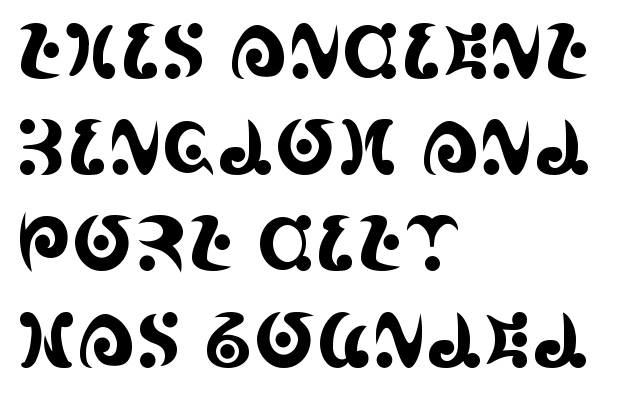
The image shows 74 px condensed serif type, upright; set left-aligned, normal line spacing (1.3x), normal letter spacing, not underlined; a large x-height.
